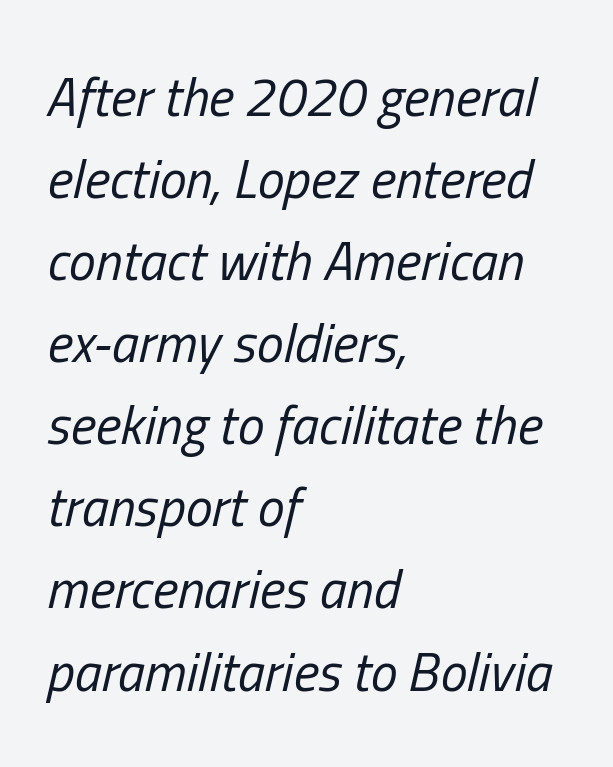
{"italic": "yes", "lean": "right", "slant_degrees": 13, "bold": "no", "weight": "regular", "width": "condensed", "stroke_contrast": "low", "x_height": "medium", "monospaced": "no", "underline": "no", "align": "left", "line_spacing": "normal", "line_spacing_ratio": 1.52, "letter_spacing": "normal", "letter_spacing_em": 0.0, "glyph_px": 54}
